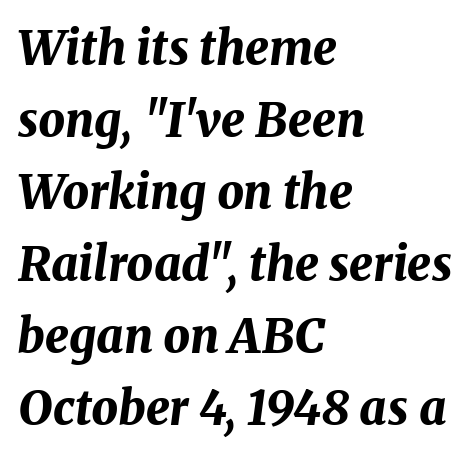
The image shows 47 px bold type, italic (leaning right); set left-aligned, normal line spacing (1.53x), normal letter spacing, not underlined; medium stroke contrast and a medium x-height.
